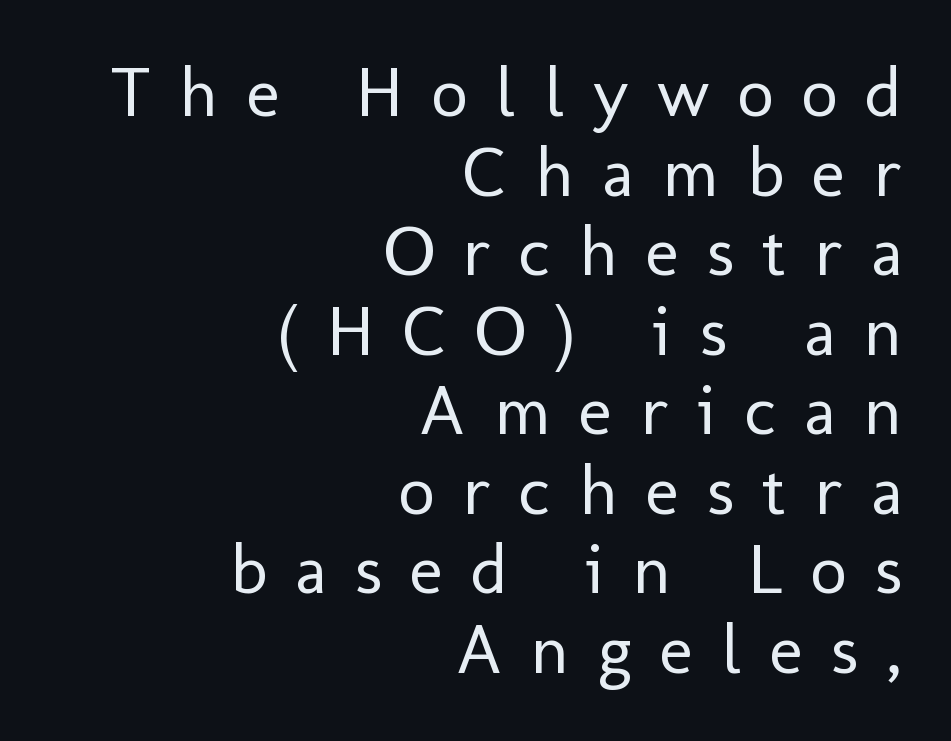
{"serif": "no", "italic": "no", "bold": "no", "weight": "regular", "width": "normal", "stroke_contrast": "low", "x_height": "medium", "monospaced": "no", "underline": "no", "align": "right", "line_spacing": "tight", "line_spacing_ratio": 1.12, "letter_spacing": "wide", "letter_spacing_em": 0.4, "glyph_px": 71}
